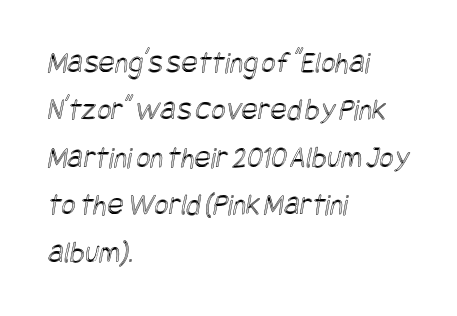
{"width": "condensed", "x_height": "large", "underline": "no", "align": "left", "line_spacing": "normal", "line_spacing_ratio": 1.53, "letter_spacing": "normal", "letter_spacing_em": 0.0, "glyph_px": 31}
